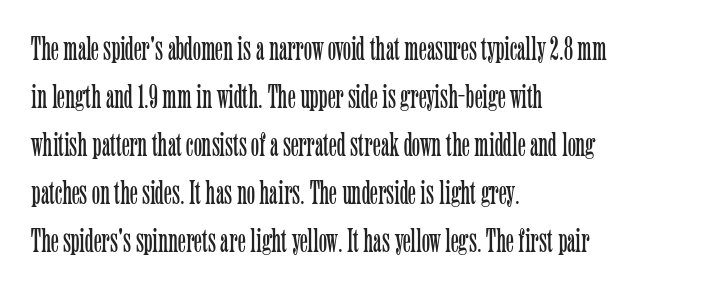
The image shows 34 px light, condensed serif type, upright; set left-aligned, normal line spacing (1.41x), normal letter spacing, not underlined; low stroke contrast and a medium x-height.
